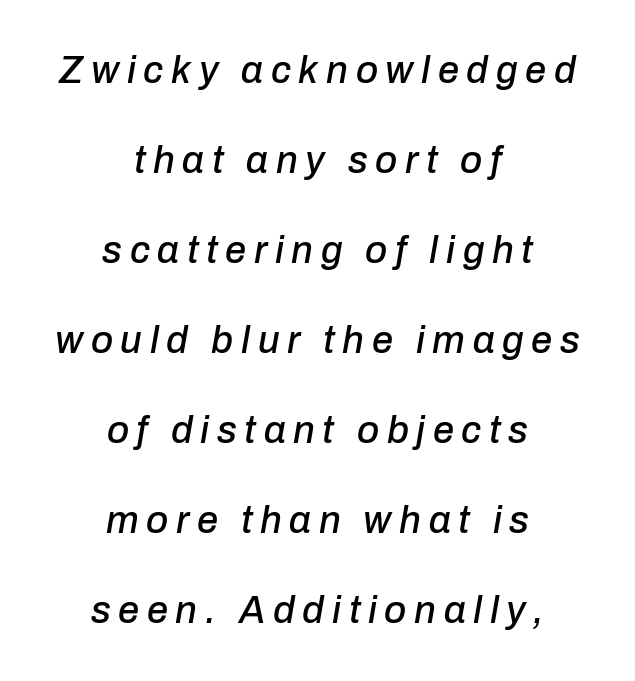
The image shows 38 px text type, italic (leaning right); set centered, loose line spacing (2.37x), unusually wide letter spacing (+0.2 em), not underlined; low stroke contrast and a medium x-height.
